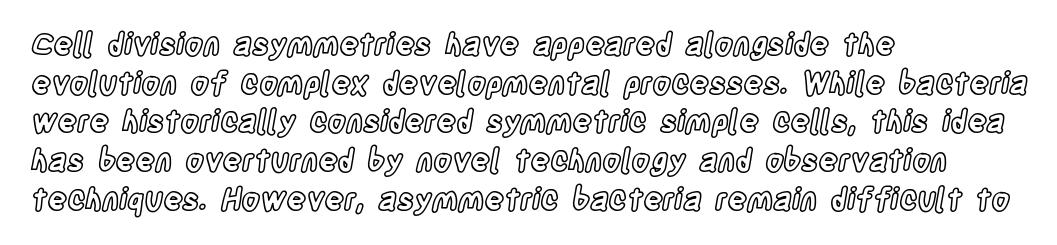
Q: Is the text italic (slanted)? A: Yes.
Q: Is the text underlined? A: No.
Q: How is the paragraph aligned? A: Left-aligned.
Q: Is the spacing between letters normal or unusually wide? A: Normal.
Q: Is the spacing between lines tight, normal or loose? A: Normal.
Q: Width (condensed, normal, or wide)? A: Condensed.
Q: x-height? A: Large.
Q: Monospaced? A: No.
